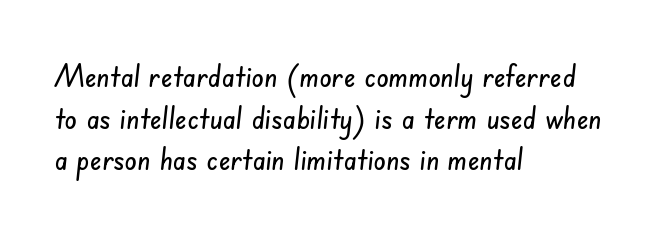
Q: Is the typeface a serif or a sans-serif typeface? A: Sans-serif.
Q: Is the text underlined? A: No.
Q: How is the paragraph aligned? A: Left-aligned.
Q: Is the spacing between letters normal or unusually wide? A: Normal.
Q: Is the spacing between lines tight, normal or loose? A: Normal.
Q: Width (condensed, normal, or wide)? A: Condensed.
Q: Stroke contrast? A: Low.
Q: x-height? A: Small.
Q: Monospaced? A: No.
